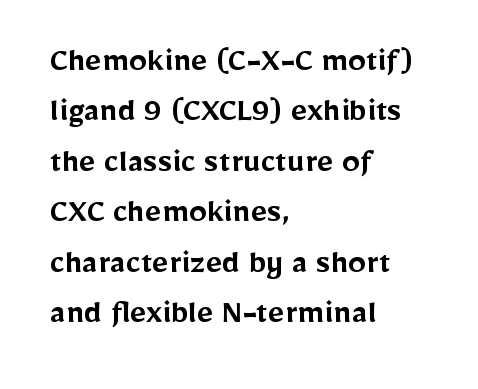
The image shows 36 px semibold sans-serif type, upright; set left-aligned, normal line spacing (1.4x), normal letter spacing, not underlined; low stroke contrast and a medium x-height.
